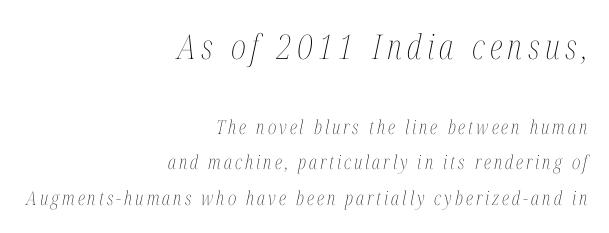
Q: Is the text bold? A: No.
Q: Is the text italic (slanted)? A: Yes, it leans right by about 12 degrees.
Q: Is the text underlined? A: No.
Q: How is the paragraph aligned? A: Right-aligned.
Q: Which block of text is set in a larger size, the first (top) or the second (bottom)? A: The first (top) one.
Q: Width (condensed, normal, or wide)? A: Condensed.
Q: Stroke contrast? A: Medium.
Q: x-height? A: Medium.
Q: Monospaced? A: No.
